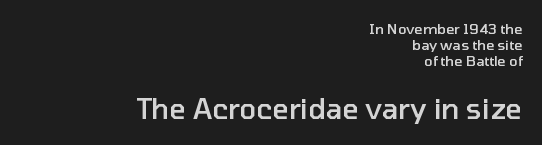
The specimen reads as upright at a glance. Observe the ordinary spacing: letters are neighbours, not strangers. You could barely slide anything between these rows. The letters carry no serifs — their stems end cleanly without finishing strokes.
